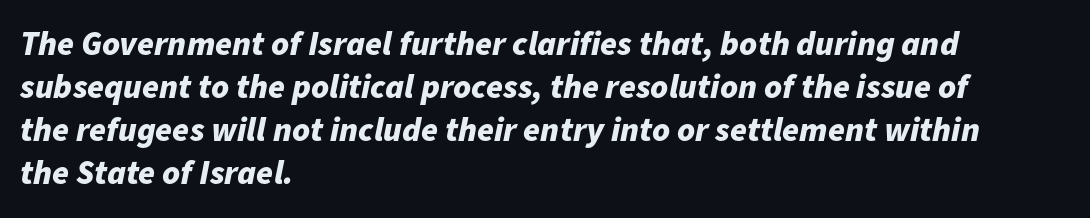
Which margin do the lines hug? The left one — the right edge is uneven. Standard letterfit; no display-style spreading of the glyphs. The face used here has the dense, thick strokes of a bold. Quick note: underline off.
